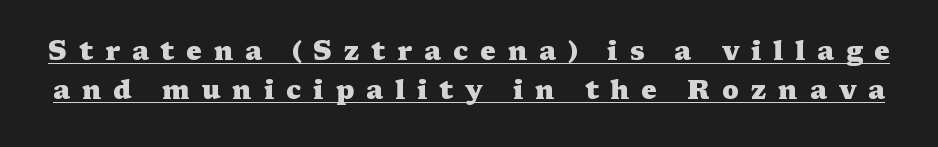
The specimen includes a rule beneath the text block's lines. Notice how the stems are strictly vertical — no italics here. The characters look thick and weighty, a clear bold. The gaps between neighbouring characters are conspicuously large. The block of text has a typical density, with ordinary space between rows.
